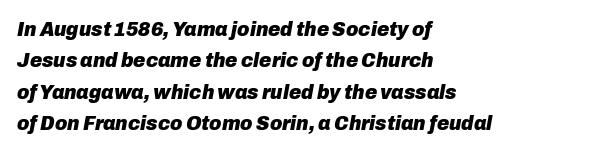
The image shows 21 px bold type, italic (leaning right); set left-aligned, normal line spacing (1.5x), normal letter spacing, not underlined.
